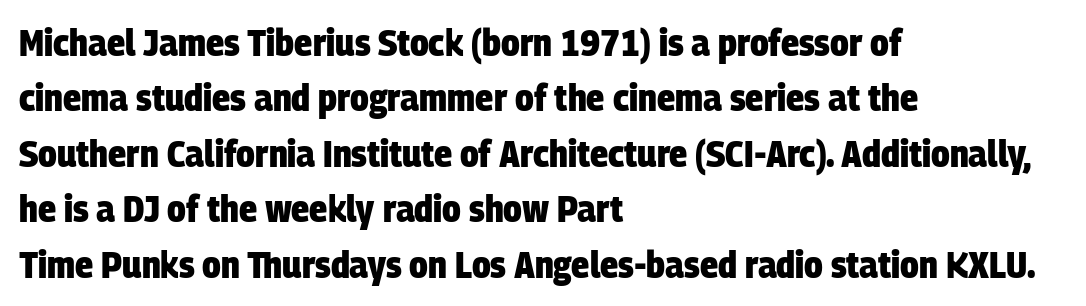
The image shows 38 px heavy, condensed sans-serif type; set left-aligned, normal line spacing (1.46x), normal letter spacing, not underlined; low stroke contrast and a large x-height.
